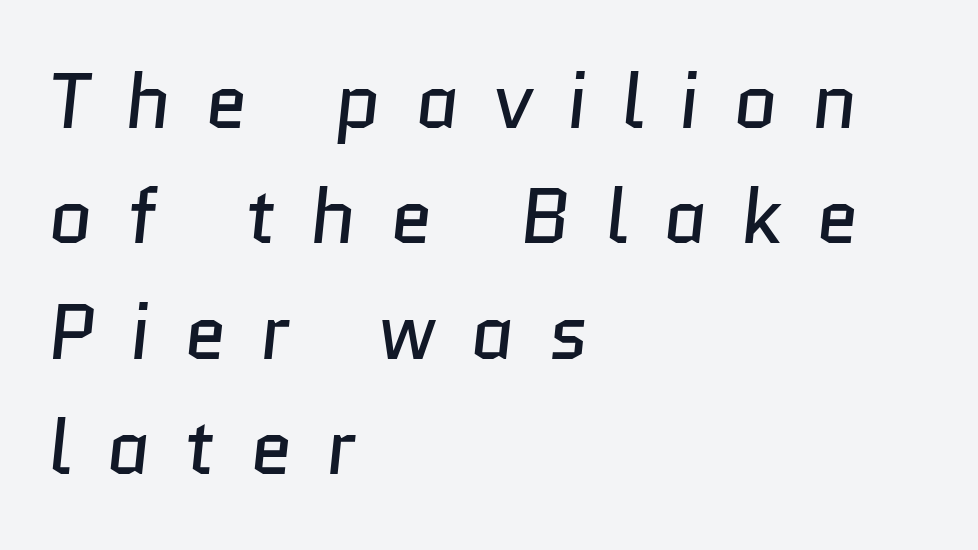
The type family on display is of the sans-serif kind. In terms of leading, this rendering sits right in the middle. The font sits on the lighter half of the weight spectrum, regular included. Every row of glyphs begins at an identical x-position on the left. Looks like regular typesetting: each glyph gets only the width it needs. Is the letter spacing exaggerated? Yes — the characters are pushed far apart.
